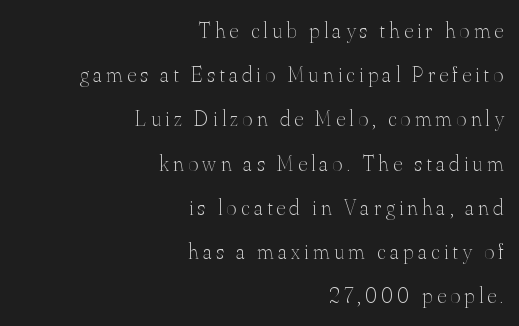
Q: Is the text bold? A: No.
Q: Is the text italic (slanted)? A: No, it is upright.
Q: Is the text underlined? A: No.
Q: How is the paragraph aligned? A: Right-aligned.
Q: Is the spacing between letters normal or unusually wide? A: Unusually wide.
Q: Is the spacing between lines tight, normal or loose? A: Loose.
